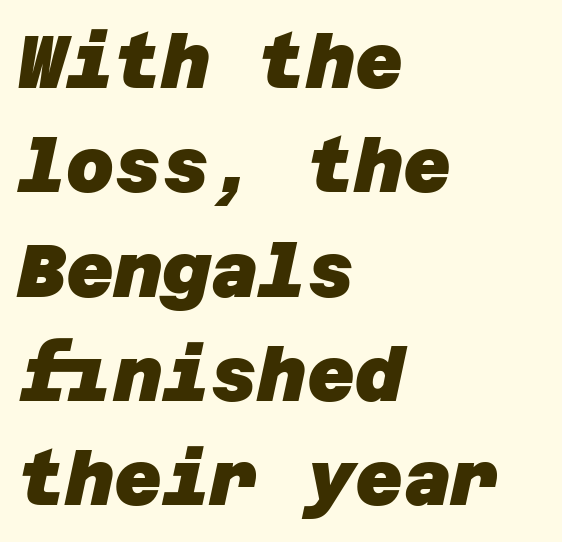
The image shows 74 px heavy sans-serif type; set left-aligned, normal line spacing (1.41x), normal letter spacing, not underlined; low stroke contrast and a large x-height.
